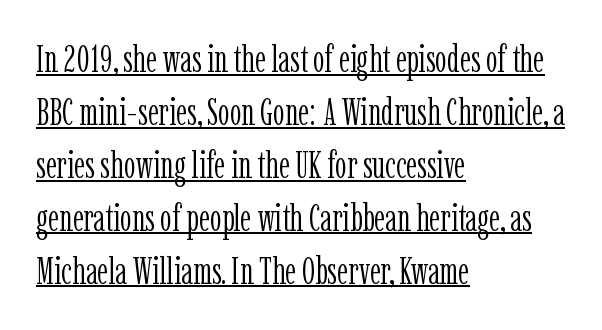
The image shows 37 px light, condensed serif type, upright; set left-aligned, normal line spacing (1.43x), normal letter spacing, underlined; low stroke contrast and a medium x-height.
